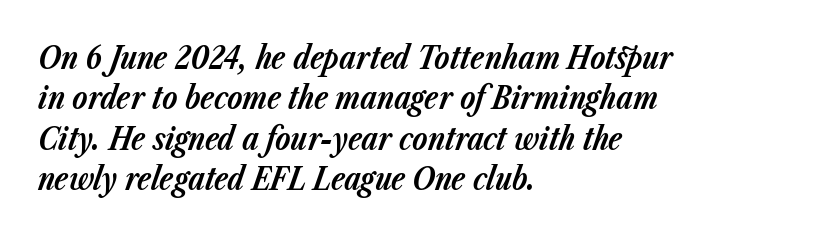
The image shows 31 px bold type, italic (leaning right); set left-aligned, normal line spacing (1.3x), normal letter spacing, not underlined; low stroke contrast and a medium x-height.
